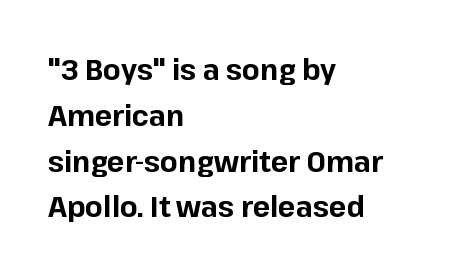
Horizontally, the lines are justified to the leading edge only. No feet cap the strokes, marking this as sans-serif type. Does the weight exceed regular? Yes, all the way to bold. No extra tracking has been applied to these lines. Clear beneath every line of the passage.
